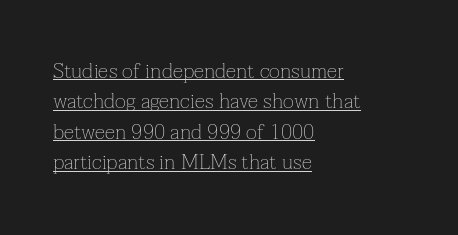
The face looks like a standard text weight, possibly lighter. Layout note: lines flush left. Short note: letters normally spaced. This block has exactly the height ordinary leading produces.
